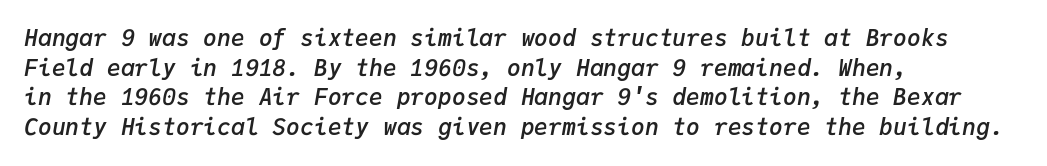
Weight check: semibold — heavier than regular, not quite bold. Descenders are the only things crossing below the line. How would I describe the line gaps? Plain and ordinary. The rag falls on the right side of this text block.
